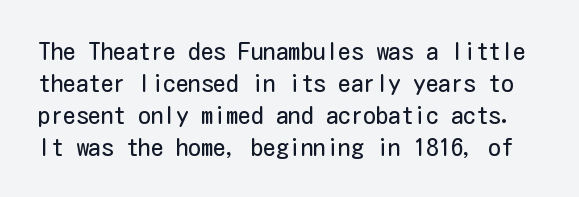
{"italic": "no", "bold": "no", "underline": "no", "line_spacing": "normal", "line_spacing_ratio": 1.28, "letter_spacing": "normal", "letter_spacing_em": 0.0, "glyph_px": 25}
